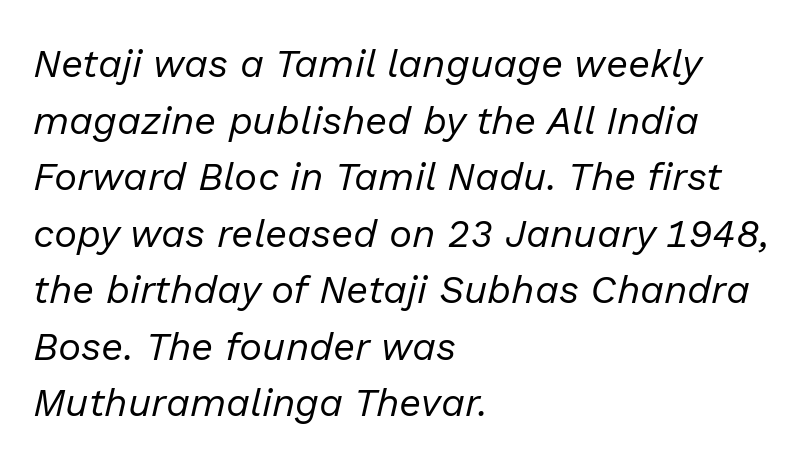
Teacher's note: observe the even left margin — that is flush-left alignment. Regular leading. No extra tracking has been applied to these lines. A typesetter would call this proportional, since set widths differ per character. Nobody drew a line under any word here. Weight class: somewhere from thin through regular.
